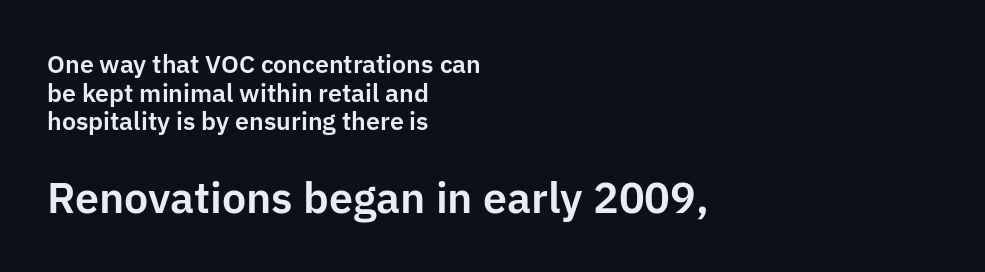
{"serif": "no", "italic": "no", "width": "normal", "stroke_contrast": "low", "x_height": "medium", "monospaced": "no", "underline": "no", "align": "left", "line_spacing": "tight", "line_spacing_ratio": 1.15, "letter_spacing": "normal", "letter_spacing_em": 0.0, "larger_block": "second", "size_ratio": 1.72, "glyph_px": 43}
